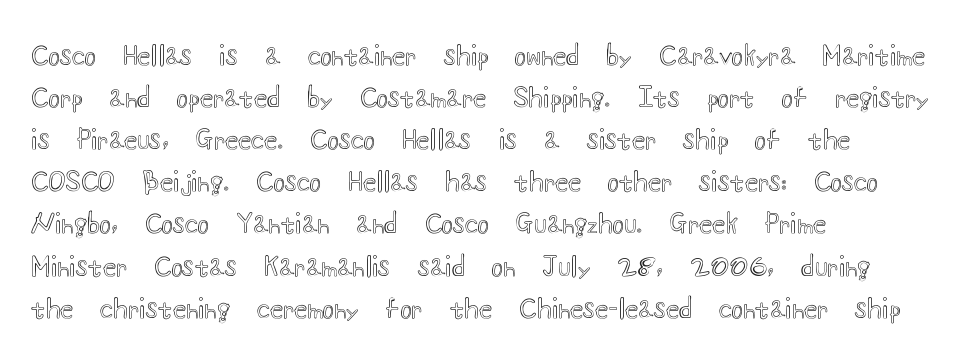
Q: Is the text italic (slanted)? A: No, it is upright.
Q: Is the text underlined? A: No.
Q: How is the paragraph aligned? A: Left-aligned.
Q: Is the spacing between letters normal or unusually wide? A: Normal.
Q: Is the spacing between lines tight, normal or loose? A: Normal.
